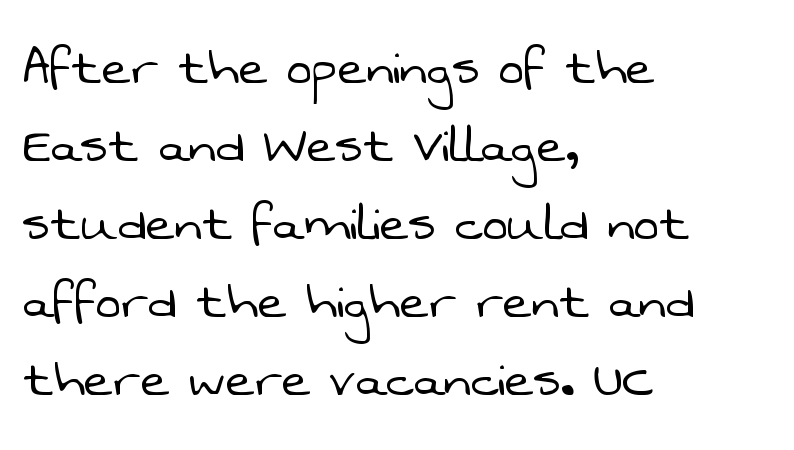
Q: Is the text bold? A: No.
Q: Is the typeface a serif or a sans-serif typeface? A: Sans-serif.
Q: Is the text underlined? A: No.
Q: How is the paragraph aligned? A: Left-aligned.
Q: Is the spacing between letters normal or unusually wide? A: Normal.
Q: Is the spacing between lines tight, normal or loose? A: Normal.
Q: Width (condensed, normal, or wide)? A: Normal.
Q: Stroke contrast? A: Low.
Q: x-height? A: Medium.
Q: Monospaced? A: No.
